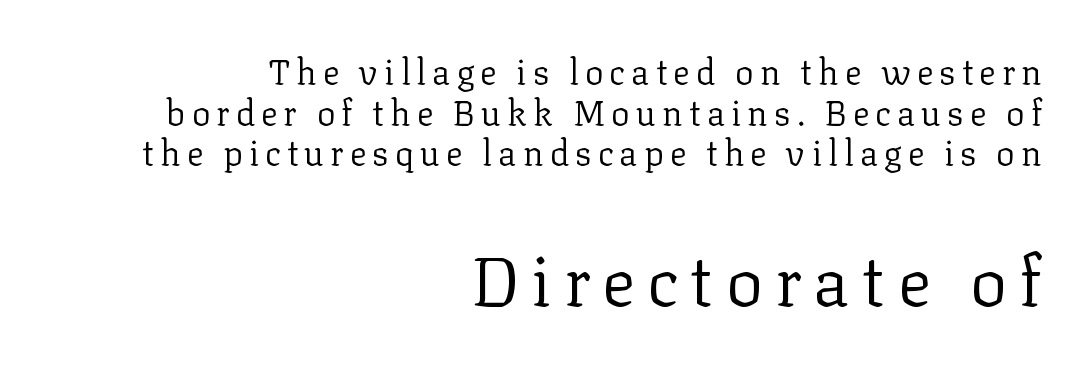
Anything drawn beneath the words? Only blank space. Think of a printed novel: that variable character pitch is what you see here. Which margin do the lines hug? The right one — the left edge is uneven. Of the two passages, the one underneath uses the larger point size.
